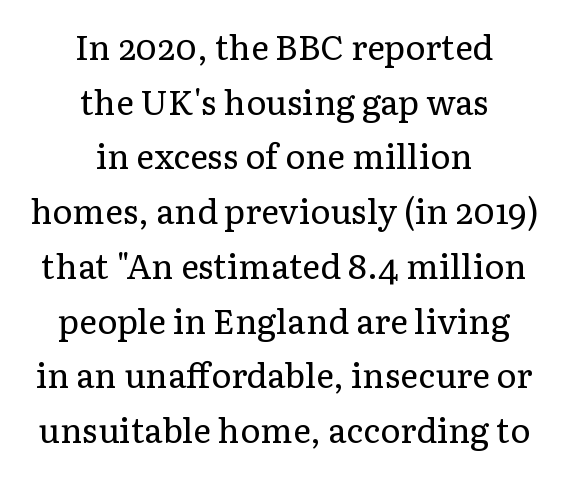
Q: Is the text bold? A: No.
Q: Is the text italic (slanted)? A: No, it is upright.
Q: Is the typeface a serif or a sans-serif typeface? A: Serif.
Q: Is the text underlined? A: No.
Q: How is the paragraph aligned? A: Centered.
Q: Is the spacing between letters normal or unusually wide? A: Normal.
Q: Is the spacing between lines tight, normal or loose? A: Normal.
Q: Width (condensed, normal, or wide)? A: Normal.
Q: Stroke contrast? A: Low.
Q: x-height? A: Medium.
Q: Monospaced? A: No.
